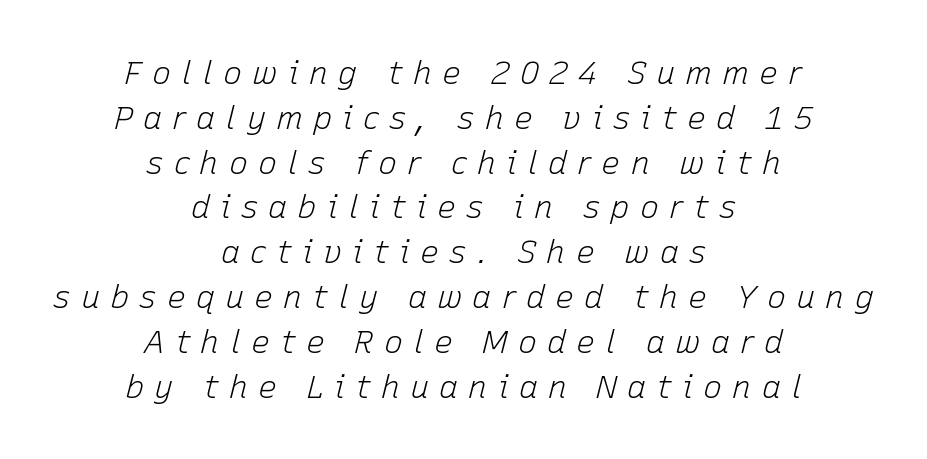
{"italic": "yes", "lean": "right", "slant_degrees": 15, "bold": "no", "weight": "light", "width": "normal", "stroke_contrast": "low", "x_height": "medium", "monospaced": "no", "underline": "no", "align": "center", "line_spacing": "normal", "line_spacing_ratio": 1.4, "letter_spacing": "wide", "letter_spacing_em": 0.31, "glyph_px": 32}
